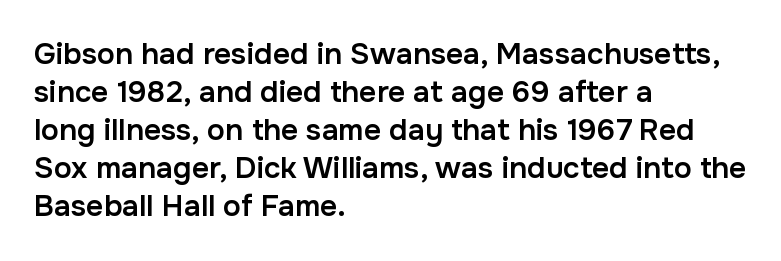
A roman cut, with each character standing at attention. In terms of weight, the rendering is demibold, just under bold. Each new line begins a customary step beneath the previous one. Inter-character spacing is left at the font's built-in metrics. Character widths vary here, with narrow letters taking less room than wide ones.
